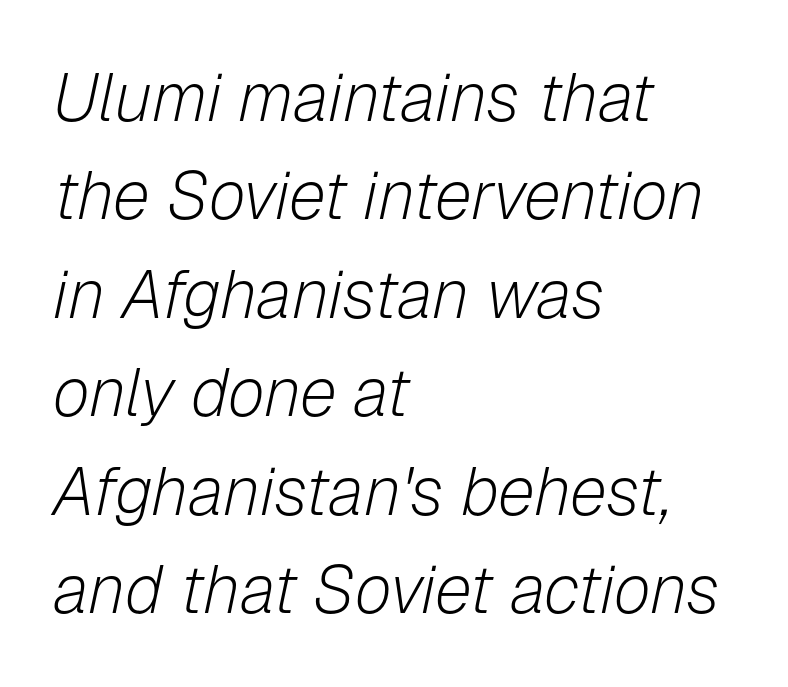
Characters follow at the spacing the type designer built in. Type without underlining. This is oblique type, the kind used for emphasis or titles. Heft: none added — not bold. These lines are rendered in a variable-pitch font.
